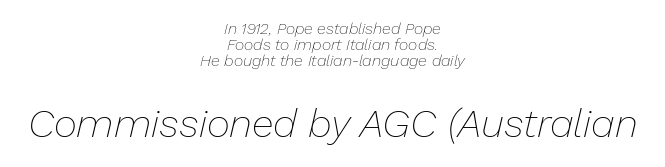
Short note: letters normally spaced. You can tell it's italic because the verticals aren't actually vertical. Unbolded letterforms with no extra heft. In this sample the second text group is rendered at the bigger scale. Horizontal alignment here is central, giving a formal, balanced look.
